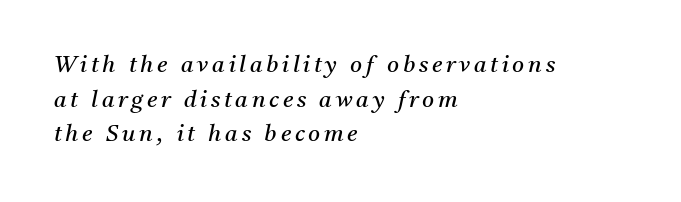
Q: Is the text bold? A: No.
Q: Is the text italic (slanted)? A: Yes, it leans right by about 11 degrees.
Q: Is the text underlined? A: No.
Q: How is the paragraph aligned? A: Left-aligned.
Q: Is the spacing between lines tight, normal or loose? A: Normal.
